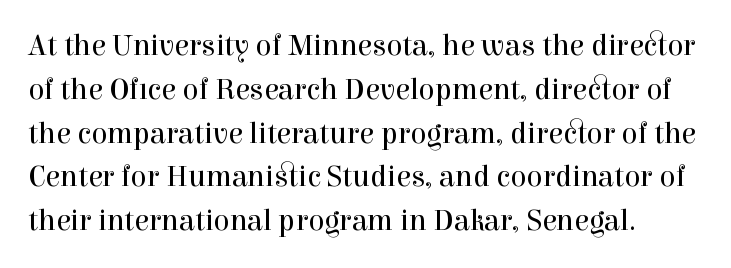
The image shows 30 px regular-weight serif type, upright; set left-aligned, normal line spacing (1.46x), normal letter spacing, not underlined; a medium x-height.
